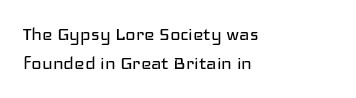
Q: Is the text bold? A: No.
Q: Is the text italic (slanted)? A: No, it is upright.
Q: Is the text underlined? A: No.
Q: How is the paragraph aligned? A: Left-aligned.
Q: Is the spacing between letters normal or unusually wide? A: Normal.
Q: Is the spacing between lines tight, normal or loose? A: Normal.
